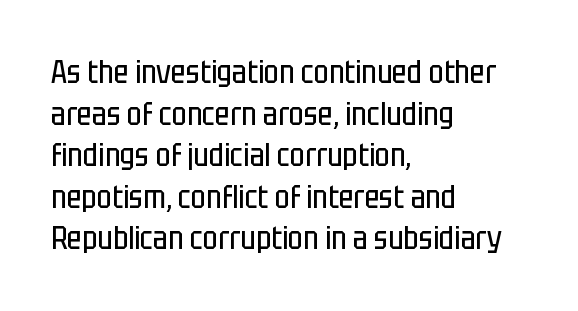
The image shows 32 px regular-weight, condensed sans-serif type, upright; set left-aligned, normal line spacing (1.3x), normal letter spacing, not underlined; low stroke contrast and a large x-height.
